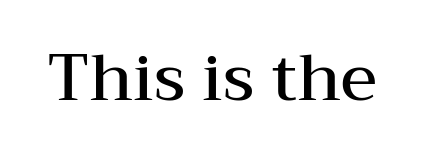
The passage shown has conventional tracking throughout. Observe the serifs anchoring each vertical stroke in this sample. This is roman type, the default non-slanted kind. The passage shown is typed in a proportional face where columns would drift. The passage shown is semibold, sitting just below true bold. Descenders hang freely into open space.
